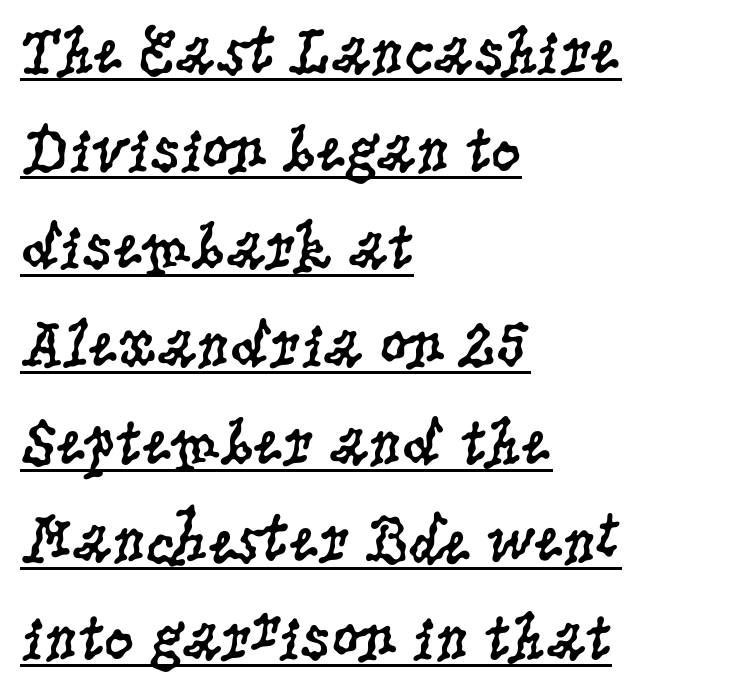
{"serif": "yes", "bold": "no", "weight": "regular", "width": "condensed", "stroke_contrast": "low", "x_height": "large", "monospaced": "no", "underline": "yes", "align": "left", "line_spacing": "normal", "line_spacing_ratio": 1.48, "letter_spacing": "normal", "letter_spacing_em": 0.0, "glyph_px": 66}
